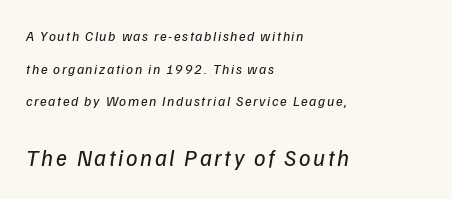
Beneath every word, the page is bare. Notice how the passage keeps a crisp vertical edge on the left only. Reading top to bottom, the characters get bigger at the block break. These lines were composed using italics.
